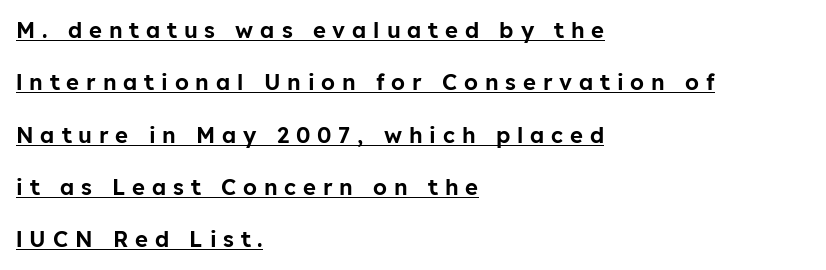
No italicization has been applied; the sample stays upright. The passage shown is underscored from start to finish. Airy leading. This sample uses expanded letter spacing, leaving extra air between glyphs.
